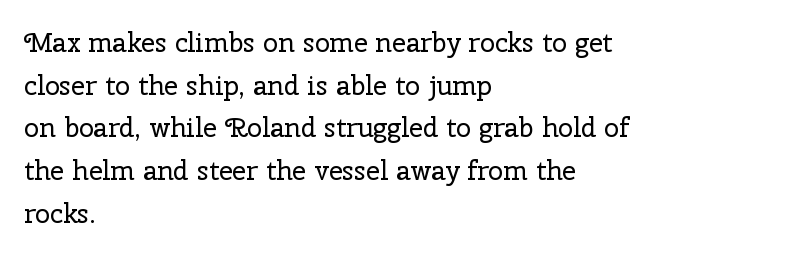
The ragged edge is on the right, which tells us the setting is flush left. Vertical strokes here are truly vertical. Heaviness? Minimal to ordinary, like unemphasized prose. Lines of text with bare space underneath.
